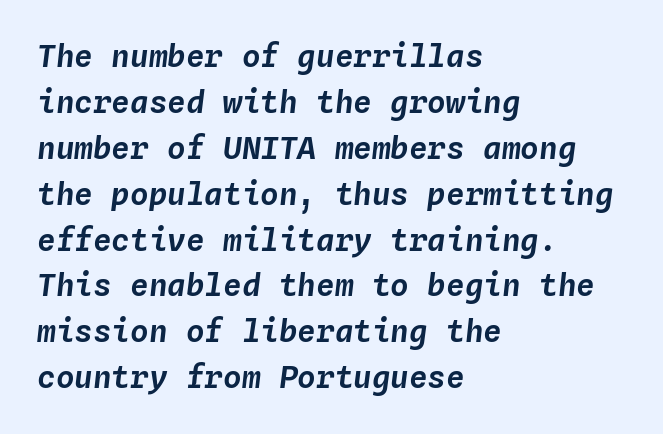
{"italic": "yes", "lean": "right", "slant_degrees": 4, "width": "normal", "stroke_contrast": "low", "x_height": "medium", "monospaced": "yes", "underline": "no", "align": "left", "line_spacing": "normal", "line_spacing_ratio": 1.48, "letter_spacing": "normal", "letter_spacing_em": 0.0, "glyph_px": 31}
